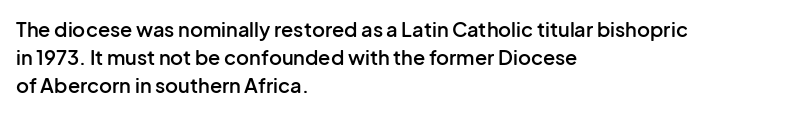
Q: Is the text bold? A: Semi-bold.
Q: Is the text italic (slanted)? A: No, it is upright.
Q: Is the text underlined? A: No.
Q: How is the paragraph aligned? A: Left-aligned.
Q: Is the spacing between letters normal or unusually wide? A: Normal.
Q: Is the spacing between lines tight, normal or loose? A: Normal.
